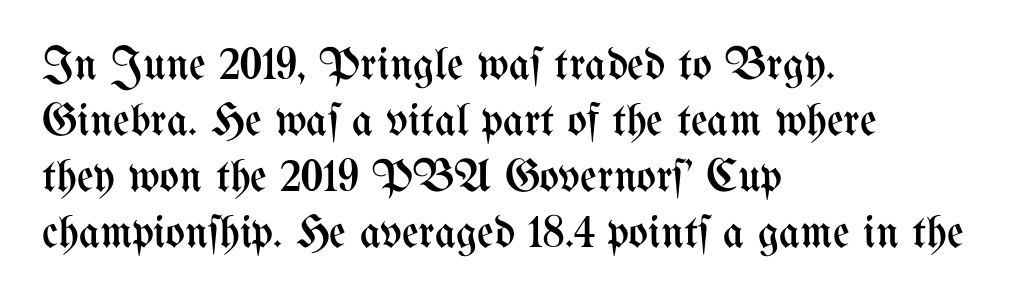
{"italic": "no", "bold": "no", "weight": "regular", "width": "condensed", "stroke_contrast": "medium", "x_height": "medium", "monospaced": "no", "underline": "no", "align": "left", "line_spacing_ratio": 1.22, "letter_spacing": "normal", "letter_spacing_em": 0.0, "glyph_px": 46}
